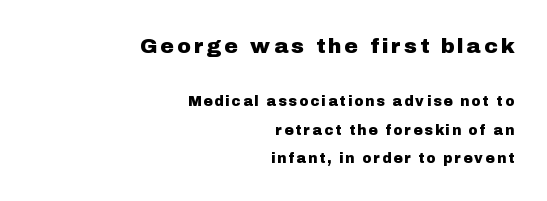
The image shows 21 px text type, upright; set right-aligned, loose line spacing (2.03x), unusually wide letter spacing (+0.2 em), not underlined; the first (top) block is 1.5x larger.
